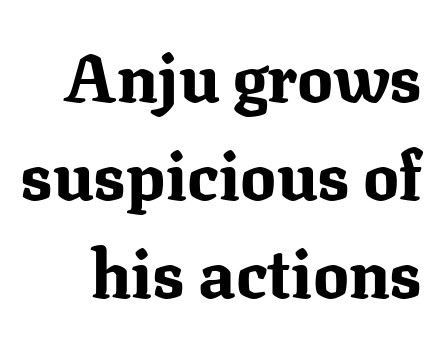
The image shows 67 px bold serif type, upright; set normal line spacing (1.46x), normal letter spacing, not underlined; medium stroke contrast and a medium x-height.
